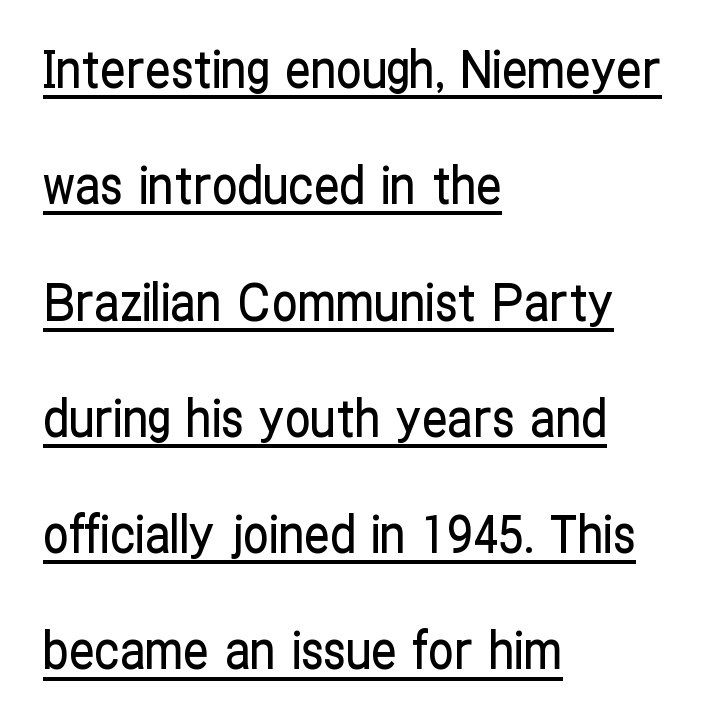
The image shows 51 px condensed sans-serif type, upright; set left-aligned, loose line spacing (2.28x), normal letter spacing, underlined; low stroke contrast and a medium x-height.
